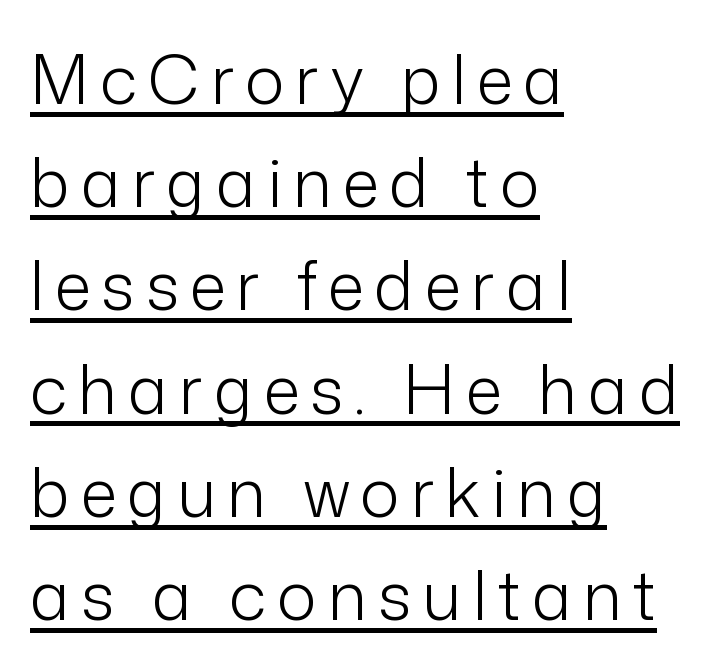
Q: Is the text bold? A: No.
Q: Is the text italic (slanted)? A: No, it is upright.
Q: Is the typeface a serif or a sans-serif typeface? A: Sans-serif.
Q: Is the text underlined? A: Yes.
Q: How is the paragraph aligned? A: Left-aligned.
Q: Is the spacing between lines tight, normal or loose? A: Normal.
Q: Width (condensed, normal, or wide)? A: Normal.
Q: Stroke contrast? A: Low.
Q: x-height? A: Medium.
Q: Monospaced? A: No.
